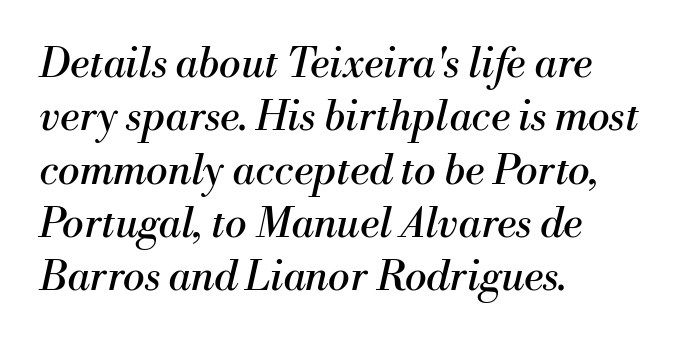
{"serif": "yes", "italic": "yes", "lean": "right", "slant_degrees": 13, "bold": "no", "weight": "regular", "width": "normal", "stroke_contrast": "medium", "x_height": "small", "monospaced": "no", "underline": "no", "align": "left", "line_spacing": "normal", "line_spacing_ratio": 1.3, "letter_spacing": "normal", "letter_spacing_em": 0.0, "glyph_px": 41}
